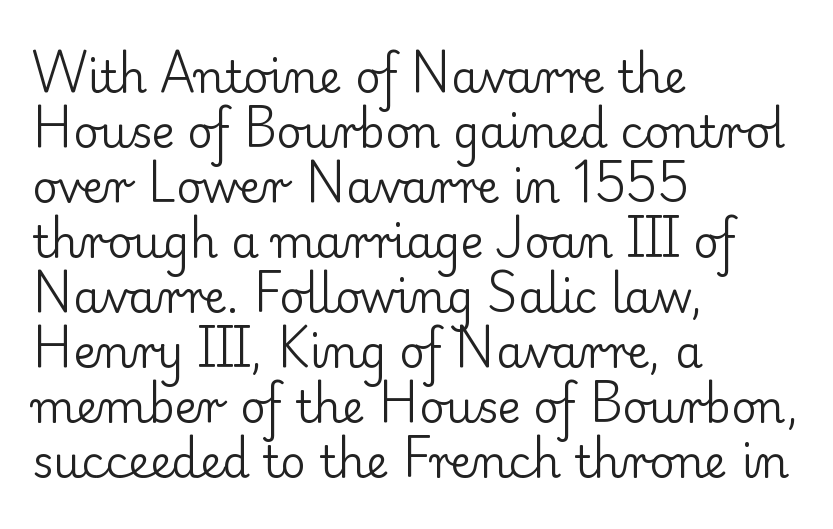
Q: Is the text bold? A: No.
Q: Is the text italic (slanted)? A: No, it is upright.
Q: Is the typeface a serif or a sans-serif typeface? A: Serif.
Q: Is the text underlined? A: No.
Q: How is the paragraph aligned? A: Left-aligned.
Q: Is the spacing between letters normal or unusually wide? A: Normal.
Q: Is the spacing between lines tight, normal or loose? A: Normal.
Q: Width (condensed, normal, or wide)? A: Normal.
Q: Stroke contrast? A: Low.
Q: x-height? A: Small.
Q: Monospaced? A: No.
